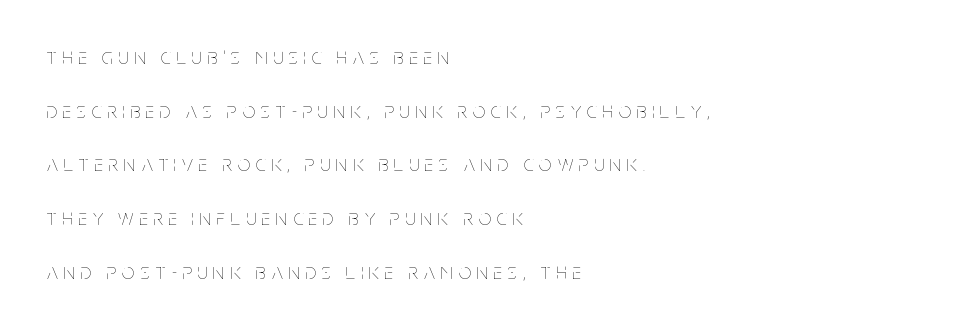
This sample trades compactness for vertical openness between lines. The baseline area is clear. No italicization has been applied; the sample stays upright. Every row of glyphs begins at an identical x-position on the left.
